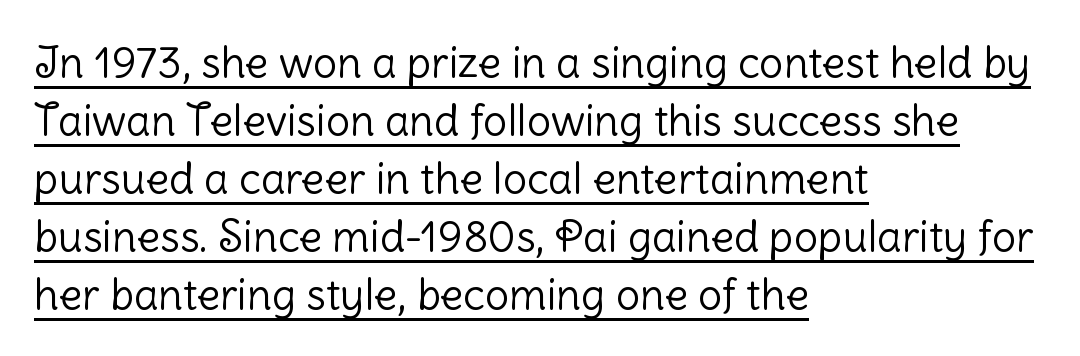
The image shows 43 px light sans-serif type, upright; set left-aligned, normal line spacing (1.35x), normal letter spacing, underlined; low stroke contrast and a medium x-height.
